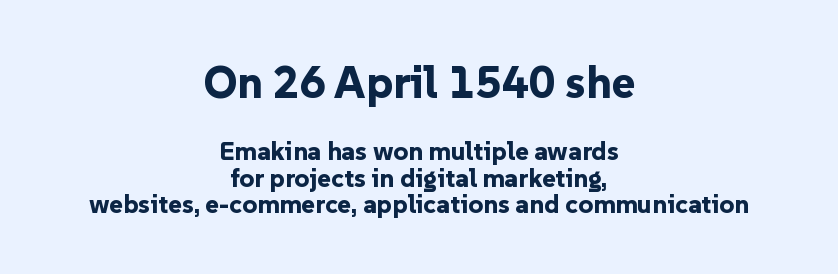
The vertical gap from one line to the next is small. Which margin do the lines hug? Neither — every line sits in the middle. A dark, heavy texture on the line: the type is bold. The letters stand straight up with perfectly vertical stems. The typeface chosen for these lines omits serifs.
